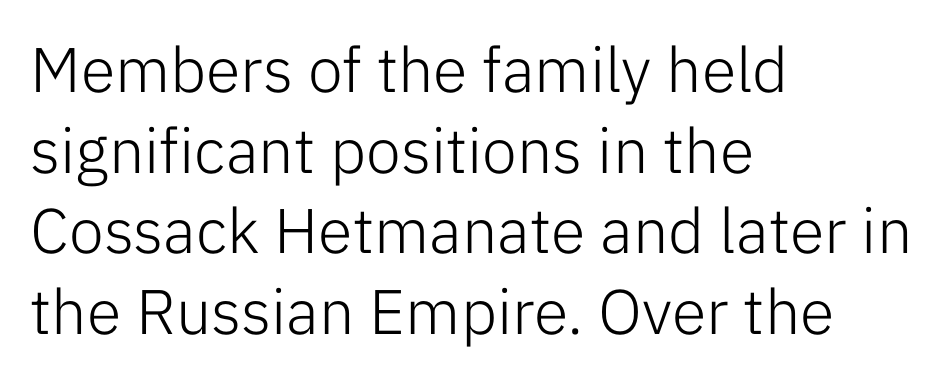
Default kerning and tracking; the words read as compact shapes. Descenders are the only things crossing below the line. All the whitespace from short lines collects on the right. This block has exactly the height ordinary leading produces. The strokes are not fattened; the text isn't bold.
